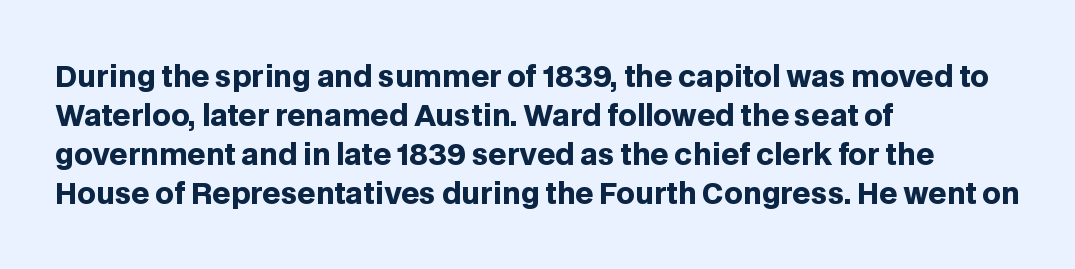
The image shows 29 px heavy sans-serif type, upright; set left-aligned, normal line spacing (1.35x), normal letter spacing, not underlined; low stroke contrast and a large x-height.
